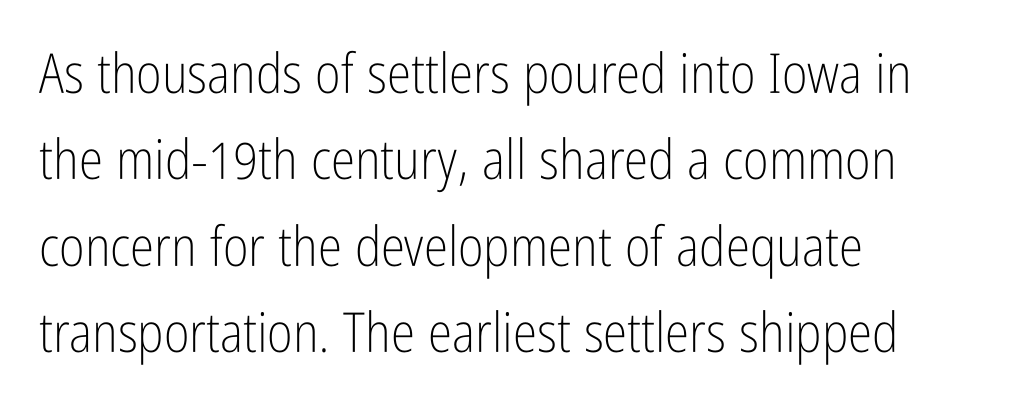
{"serif": "no", "italic": "no", "bold": "no", "weight": "light", "width": "condensed", "stroke_contrast": "low", "x_height": "medium", "monospaced": "no", "underline": "no", "align": "left", "line_spacing": "normal", "line_spacing_ratio": 1.57, "letter_spacing": "normal", "letter_spacing_em": 0.0, "glyph_px": 55}
